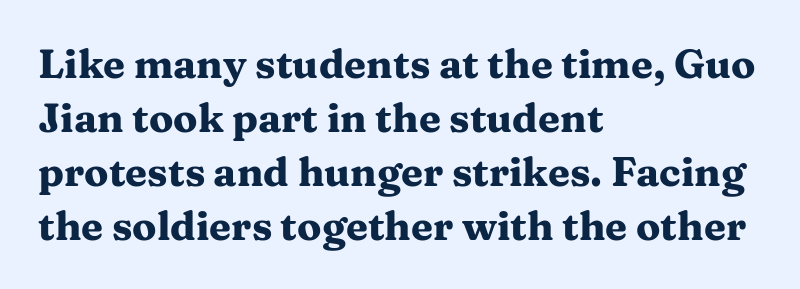
The image shows 40 px heavy, wide serif type, upright; set left-aligned, normal line spacing (1.35x), normal letter spacing, not underlined; medium stroke contrast and a medium x-height.
